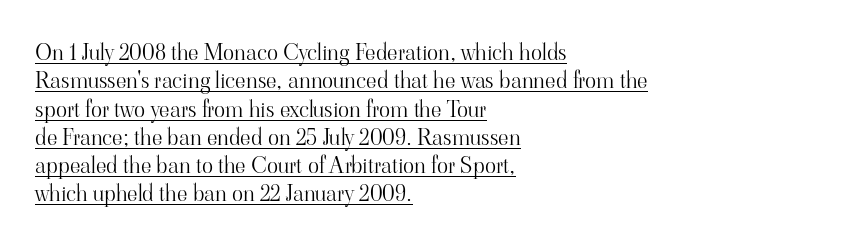
The image shows 23 px text type, upright; set left-aligned, line spacing 1.23x, normal letter spacing, underlined.
